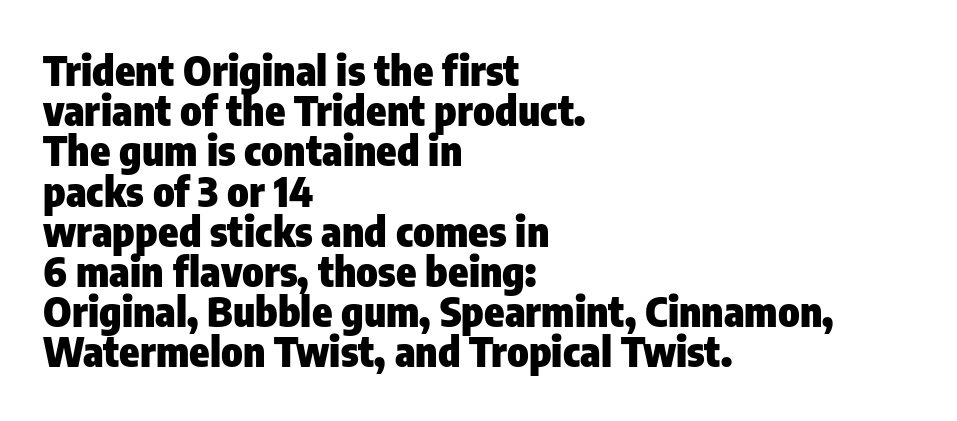
{"serif": "no", "italic": "no", "bold": "yes", "weight": "heavy", "width": "condensed", "stroke_contrast": "low", "x_height": "medium", "monospaced": "no", "underline": "no", "align": "left", "line_spacing": "tight", "line_spacing_ratio": 0.98, "letter_spacing": "normal", "letter_spacing_em": 0.0, "glyph_px": 41}
